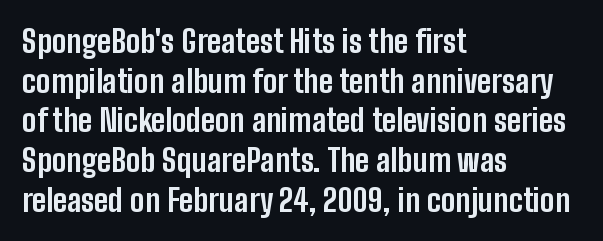
Q: Is the text bold? A: Yes.
Q: Is the text italic (slanted)? A: No, it is upright.
Q: Is the typeface a serif or a sans-serif typeface? A: Sans-serif.
Q: Is the text underlined? A: No.
Q: How is the paragraph aligned? A: Left-aligned.
Q: Is the spacing between letters normal or unusually wide? A: Normal.
Q: Is the spacing between lines tight, normal or loose? A: Normal.
Q: Width (condensed, normal, or wide)? A: Condensed.
Q: Stroke contrast? A: Low.
Q: x-height? A: Medium.
Q: Monospaced? A: No.
